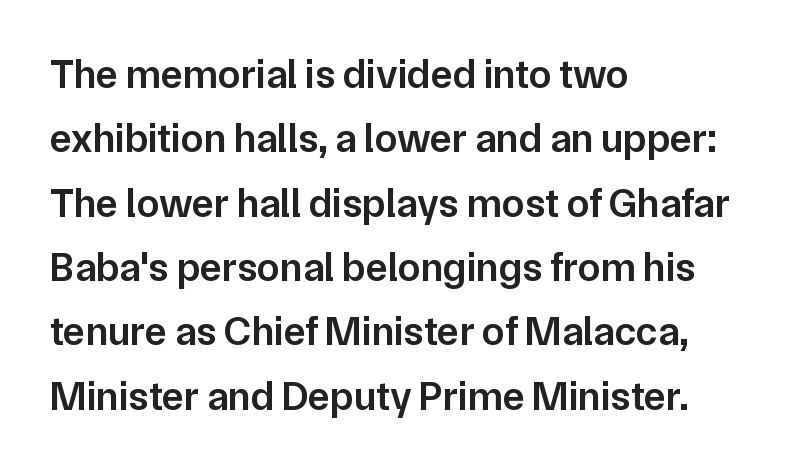
{"serif": "no", "italic": "no", "bold": "semi", "weight": "semibold", "width": "normal", "stroke_contrast": "low", "x_height": "medium", "monospaced": "no", "underline": "no", "align": "left", "line_spacing": "normal", "line_spacing_ratio": 1.57, "letter_spacing": "normal", "letter_spacing_em": 0.0, "glyph_px": 41}
